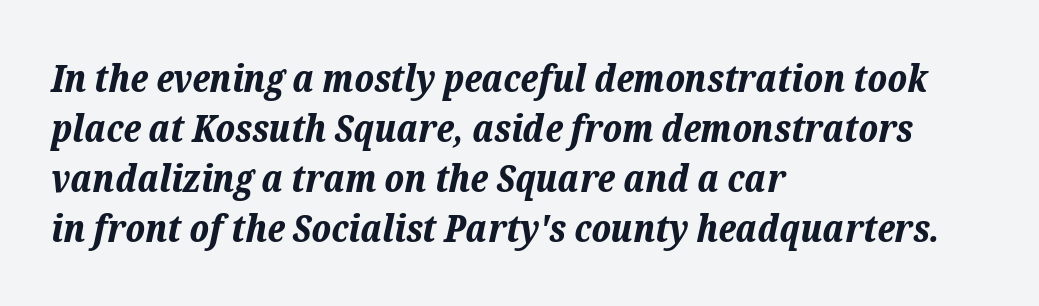
Q: Is the text bold? A: Yes.
Q: Is the text italic (slanted)? A: Yes, it leans right by about 12 degrees.
Q: Is the text underlined? A: No.
Q: How is the paragraph aligned? A: Left-aligned.
Q: Is the spacing between letters normal or unusually wide? A: Normal.
Q: Is the spacing between lines tight, normal or loose? A: Normal.
Q: Width (condensed, normal, or wide)? A: Normal.
Q: Stroke contrast? A: Low.
Q: x-height? A: Medium.
Q: Monospaced? A: No.
